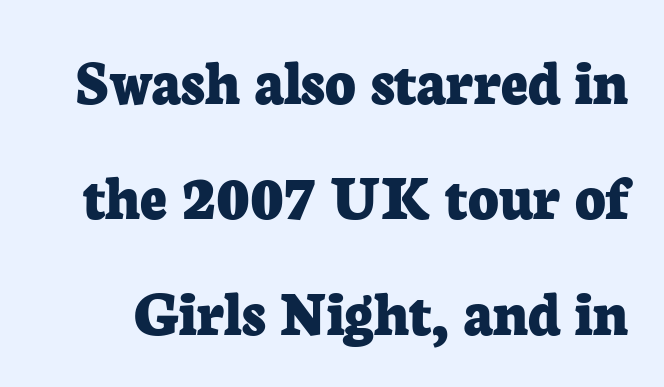
{"serif": "yes", "italic": "no", "bold": "yes", "weight": "bold", "width": "normal", "stroke_contrast": "low", "x_height": "medium", "monospaced": "no", "underline": "no", "line_spacing_ratio": 1.75, "letter_spacing": "normal", "letter_spacing_em": 0.0, "glyph_px": 66}
